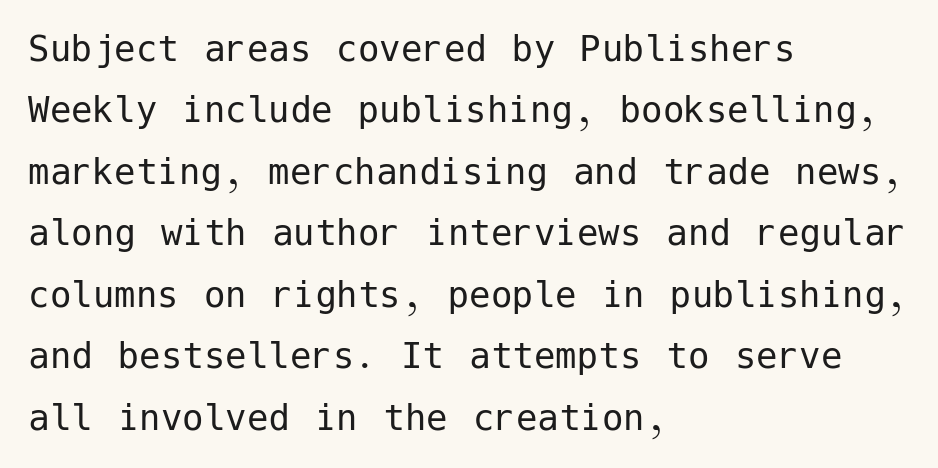
What's the leading like? Ordinary, nothing unusual. Type without underlining. To sum up the face: it is a sans, with no serifs. Is the stroke heavy? The answer is a plain regular-or-lighter. Horizontal alignment here is leftward, the default for most running prose. Designer's note — italics off, roman on.
